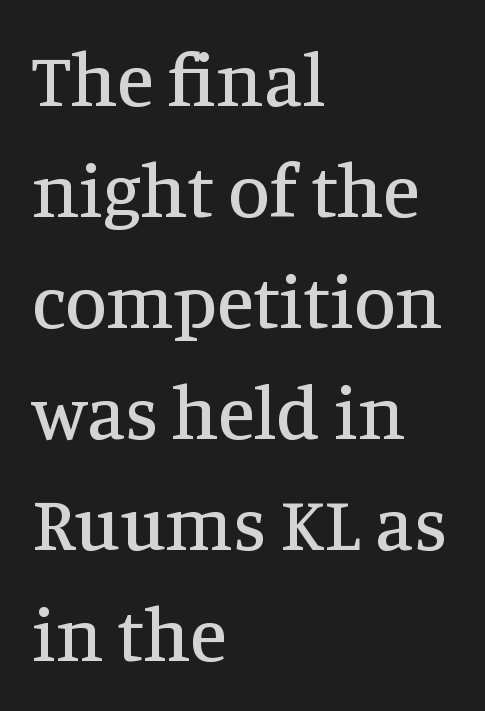
The type family on display is of the serif kind. Short and long lines alike share a common starting point at left. The gap between lines stays unmarked. In terms of posture, this sample is upright.
